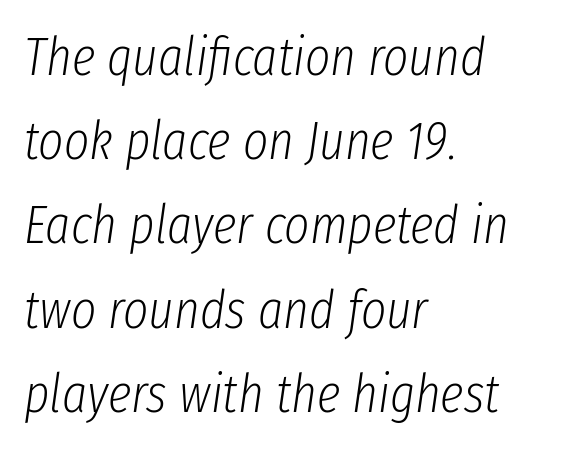
The image shows 54 px light, condensed type, italic (leaning right); set left-aligned, normal line spacing (1.56x), normal letter spacing, not underlined; low stroke contrast and a medium x-height.
